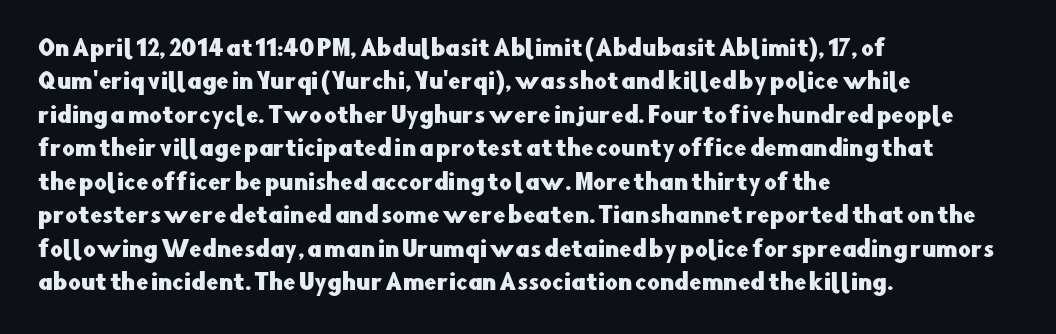
Q: Is the text italic (slanted)? A: No, it is upright.
Q: Is the text underlined? A: No.
Q: How is the paragraph aligned? A: Left-aligned.
Q: Is the spacing between letters normal or unusually wide? A: Normal.
Q: Is the spacing between lines tight, normal or loose? A: Normal.
